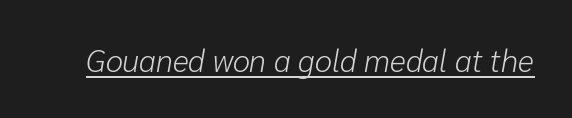
In designer terms, the underline attribute is active on this setting. The line texture is even and compact thanks to regular tracking. No letter is thick-stroked: the sample isn't bold. Looks like regular typesetting: each glyph gets only the width it needs.
